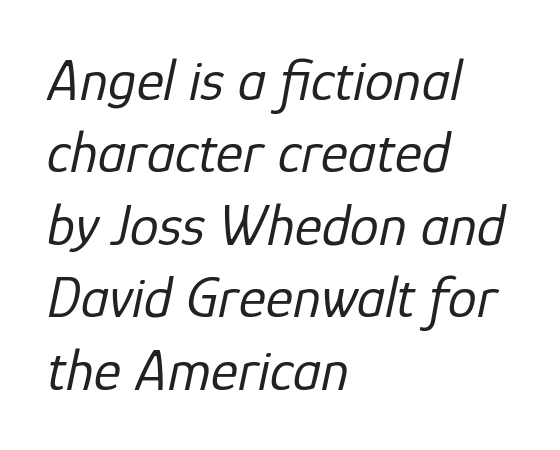
{"italic": "yes", "lean": "right", "slant_degrees": 12, "bold": "no", "weight": "regular", "width": "normal", "stroke_contrast": "low", "x_height": "medium", "monospaced": "no", "underline": "no", "align": "left", "line_spacing": "normal", "line_spacing_ratio": 1.25, "letter_spacing": "normal", "letter_spacing_em": 0.0, "glyph_px": 58}
